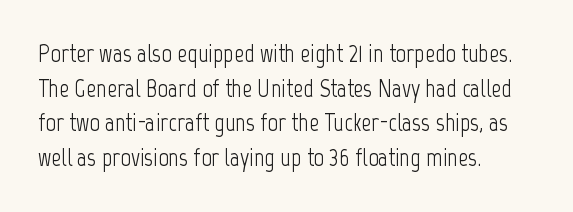
The image shows 25 px text type, upright; set left-aligned, normal line spacing (1.39x), normal letter spacing, not underlined.
